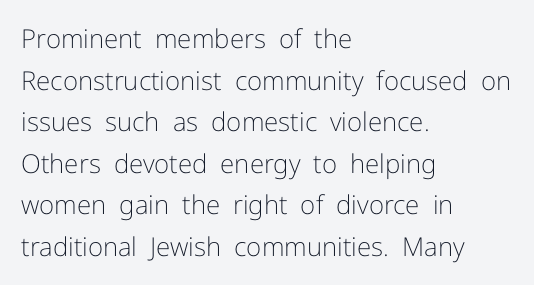
{"italic": "no", "bold": "no", "underline": "no", "align": "left", "line_spacing": "normal", "line_spacing_ratio": 1.6, "letter_spacing": "normal", "letter_spacing_em": 0.0, "glyph_px": 26}
